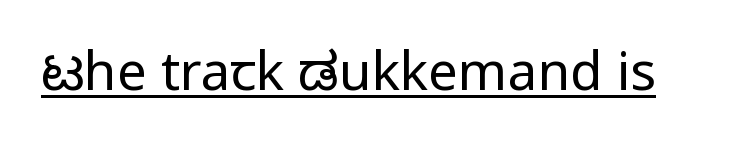
{"serif": "no", "italic": "no", "bold": "no", "weight": "regular", "width": "normal", "stroke_contrast": "low", "x_height": "medium", "monospaced": "no", "underline": "yes", "letter_spacing": "normal", "letter_spacing_em": 0.0, "glyph_px": 53}
